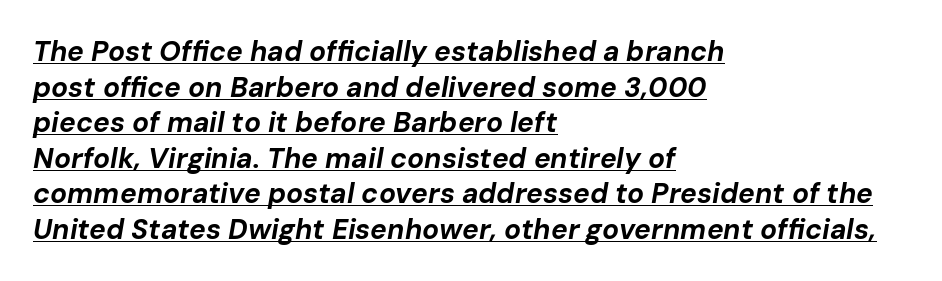
The letters advance in unequal steps, a hallmark of proportional type. Glyph-to-glyph distance matches everyday printed text. The text carries the slant typical of an italic or oblique font. Thick stems and heavy bowls — unmistakably bold. Is the block centered? No — it sits flush against the left margin.
